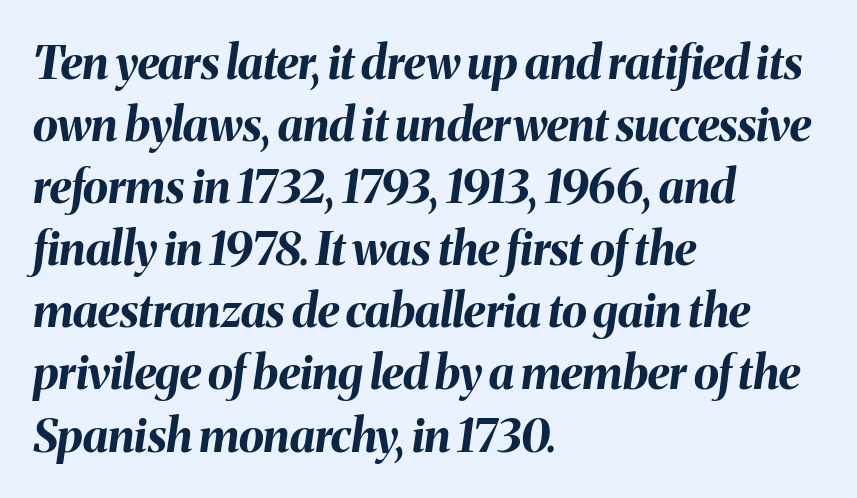
{"italic": "yes", "lean": "right", "slant_degrees": 8, "bold": "yes", "weight": "bold", "width": "normal", "stroke_contrast": "medium", "x_height": "medium", "monospaced": "no", "underline": "no", "align": "left", "line_spacing": "normal", "line_spacing_ratio": 1.35, "letter_spacing": "normal", "letter_spacing_em": 0.0, "glyph_px": 46}
